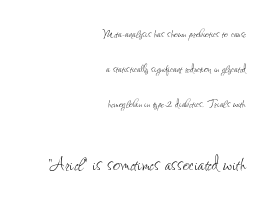
Q: Is the text bold? A: No.
Q: Is the text italic (slanted)? A: Yes.
Q: Is the text underlined? A: No.
Q: How is the paragraph aligned? A: Right-aligned.
Q: Is the spacing between letters normal or unusually wide? A: Normal.
Q: Is the spacing between lines tight, normal or loose? A: Loose.
Q: Which block of text is set in a larger size, the first (top) or the second (bottom)? A: The second (bottom) one.
